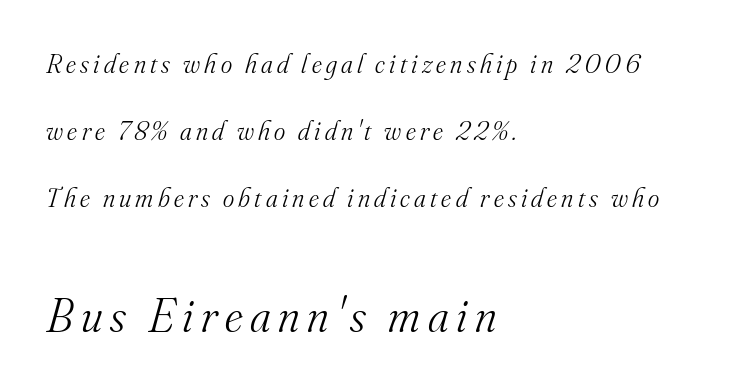
Q: Is the text bold? A: No.
Q: Is the text italic (slanted)? A: Yes, it leans right by about 16 degrees.
Q: Is the typeface a serif or a sans-serif typeface? A: Serif.
Q: Is the text underlined? A: No.
Q: How is the paragraph aligned? A: Left-aligned.
Q: Is the spacing between lines tight, normal or loose? A: Loose.
Q: Which block of text is set in a larger size, the first (top) or the second (bottom)? A: The second (bottom) one.
Q: Width (condensed, normal, or wide)? A: Normal.
Q: Stroke contrast? A: Medium.
Q: x-height? A: Small.
Q: Monospaced? A: No.
